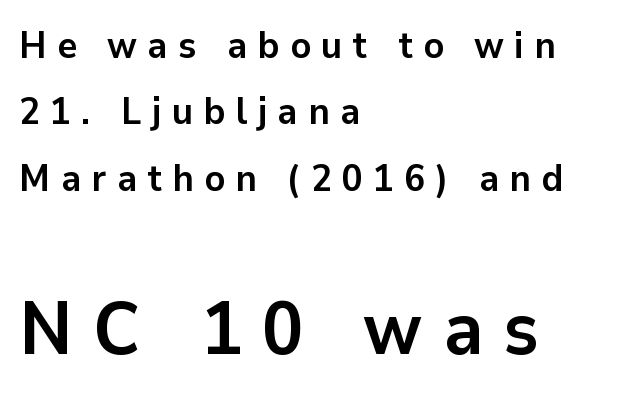
Typesetter's note: full bold, strokes at maximum text heaviness. In this sample the second text group is rendered at the bigger scale. Left-aligned paragraph, ragged on the right. Tracking value appears strongly positive — letters spread wide.
